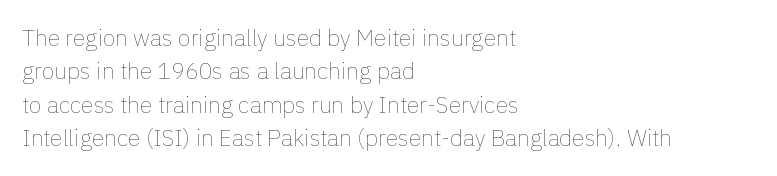
Q: Is the text bold? A: No.
Q: Is the text italic (slanted)? A: No, it is upright.
Q: Is the text underlined? A: No.
Q: How is the paragraph aligned? A: Left-aligned.
Q: Is the spacing between letters normal or unusually wide? A: Normal.
Q: Is the spacing between lines tight, normal or loose? A: Normal.
